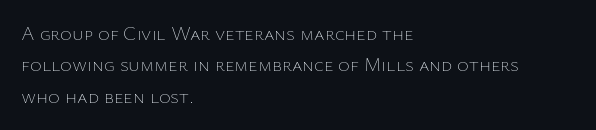
{"italic": "no", "bold": "no", "underline": "no", "align": "left", "line_spacing": "normal", "line_spacing_ratio": 1.57, "letter_spacing": "normal", "letter_spacing_em": 0.0, "glyph_px": 20}
